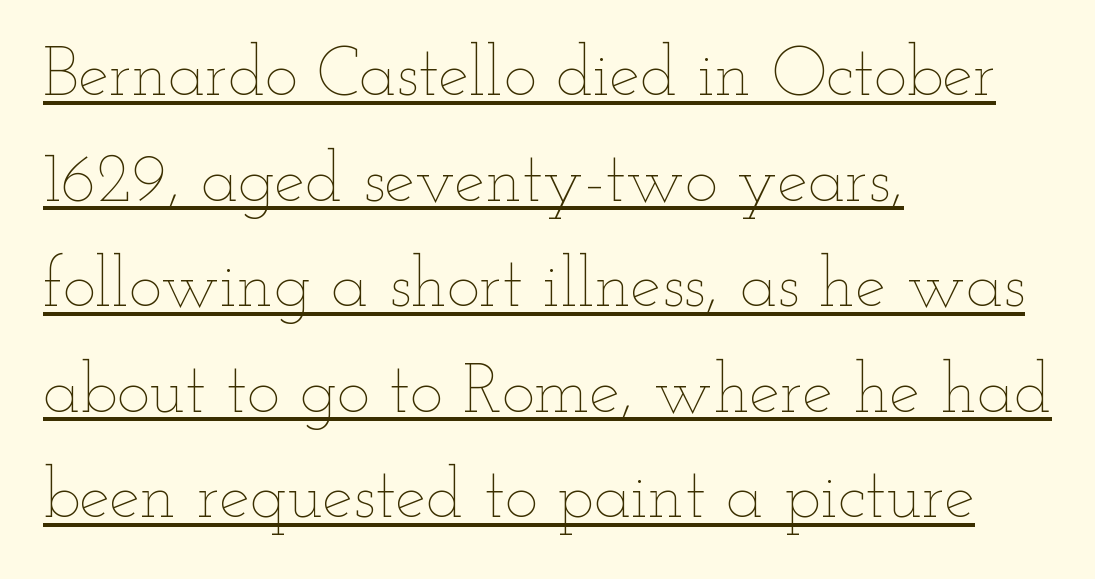
Heft: none added — not bold. The string is rendered with underlining switched on. Each new line begins a customary step beneath the previous one. Rendered with straight, roman letterforms.
